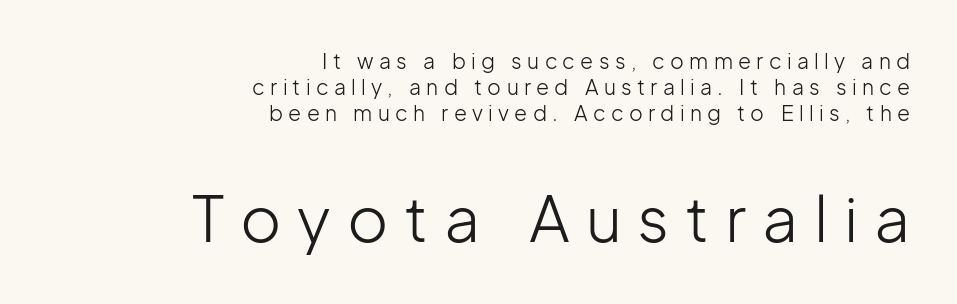
Q: Is the text bold? A: No.
Q: Is the text italic (slanted)? A: No, it is upright.
Q: Is the typeface a serif or a sans-serif typeface? A: Sans-serif.
Q: Is the text underlined? A: No.
Q: How is the paragraph aligned? A: Right-aligned.
Q: Is the spacing between letters normal or unusually wide? A: Unusually wide.
Q: Is the spacing between lines tight, normal or loose? A: Normal.
Q: Which block of text is set in a larger size, the first (top) or the second (bottom)? A: The second (bottom) one.
Q: Width (condensed, normal, or wide)? A: Normal.
Q: Stroke contrast? A: Low.
Q: x-height? A: Medium.
Q: Monospaced? A: No.
